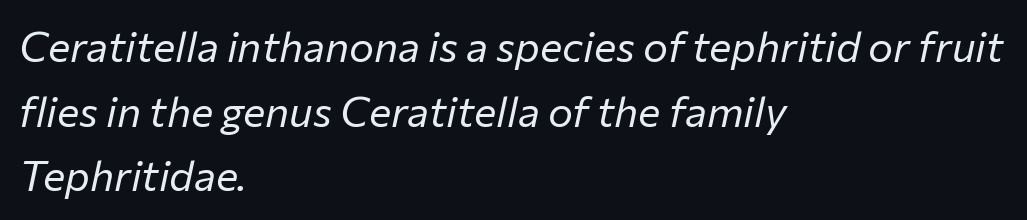
Q: Is the text bold? A: No.
Q: Is the text italic (slanted)? A: Yes, it leans right by about 12 degrees.
Q: Is the text underlined? A: No.
Q: How is the paragraph aligned? A: Left-aligned.
Q: Is the spacing between letters normal or unusually wide? A: Normal.
Q: Is the spacing between lines tight, normal or loose? A: Normal.
Q: Width (condensed, normal, or wide)? A: Normal.
Q: Stroke contrast? A: Low.
Q: x-height? A: Medium.
Q: Monospaced? A: No.
